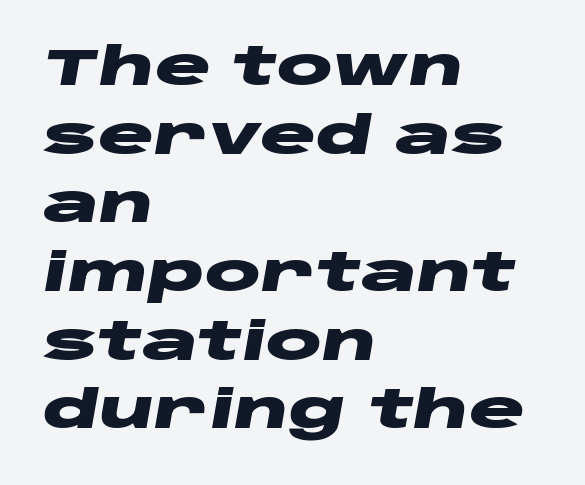
{"italic": "yes", "lean": "right", "slant_degrees": 10, "bold": "yes", "weight": "heavy", "width": "wide", "stroke_contrast": "low", "x_height": "large", "monospaced": "no", "underline": "no", "align": "left", "line_spacing": "normal", "line_spacing_ratio": 1.32, "letter_spacing": "normal", "letter_spacing_em": 0.0, "glyph_px": 52}
